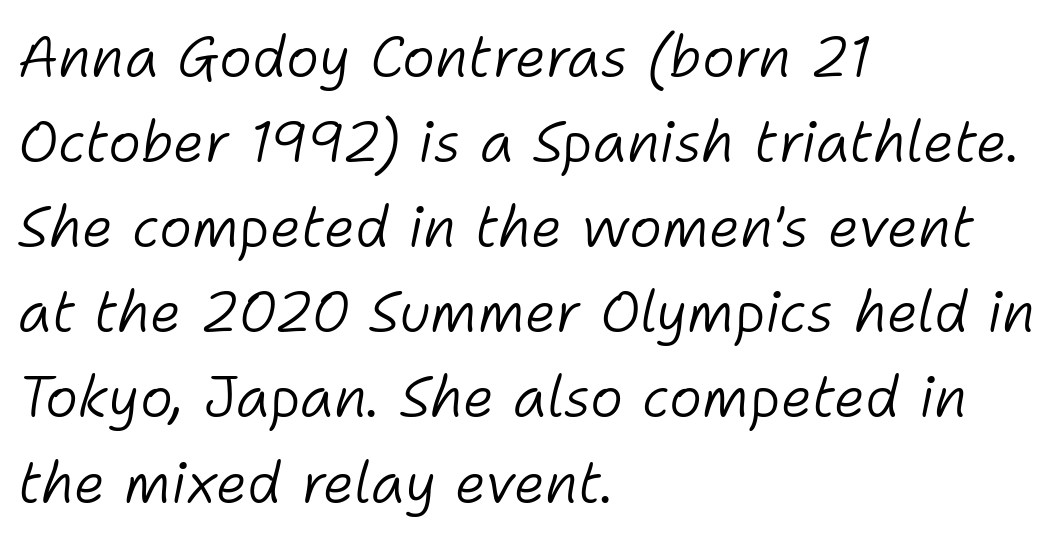
The paragraph has a hard left edge and a soft right edge. The passage shown is not underscored anywhere. A typesetter would call this proportional, since set widths differ per character. Vertical stems look standard width or narrower in stroke.
